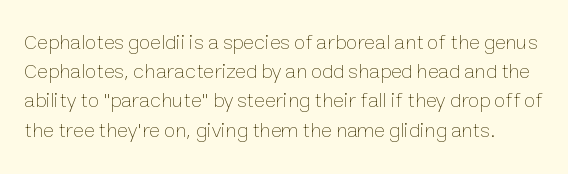
Bold? No — there's no thickening of the strokes. Glyph-to-glyph distance matches everyday printed text. Descenders are the only things crossing below the line. This sample uses an upright cut, with every glyph sitting square on the baseline. Students, observe: this is what conventionally led text looks like.
